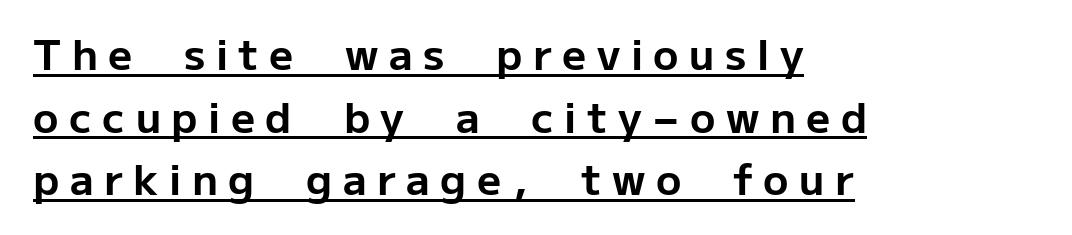
The image shows 42 px bold sans-serif type, upright; set left-aligned, normal line spacing (1.49x), unusually wide letter spacing (+0.25 em), underlined; low stroke contrast and a medium x-height.
